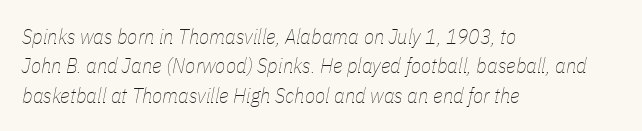
Caption: standard tracking, unaltered. Notice how the passage keeps a crisp vertical edge on the left only. Underlining? Definitely not there. Quick note: italic. Stems here are at most as thick as an everyday book face.
